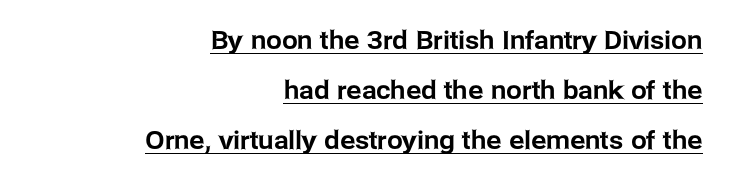
{"italic": "no", "underline": "yes", "align": "right", "line_spacing": "loose", "line_spacing_ratio": 2.0, "letter_spacing": "normal", "letter_spacing_em": 0.0, "glyph_px": 25}
